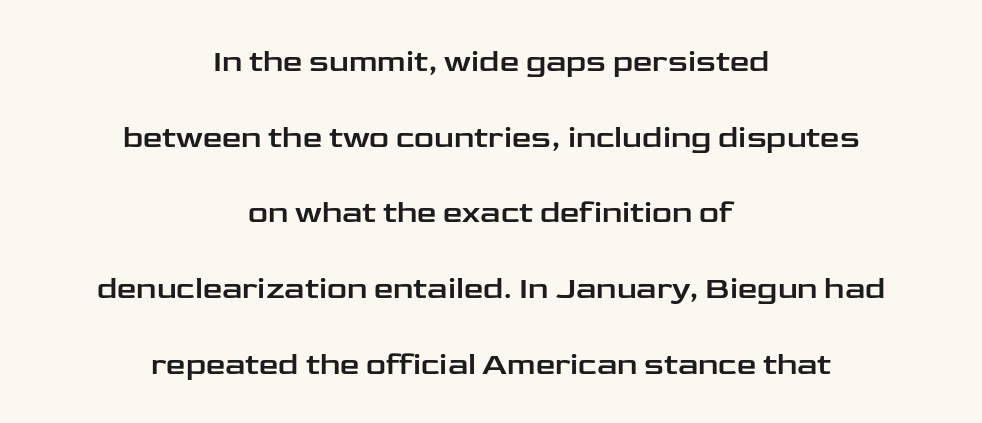
{"serif": "no", "italic": "no", "width": "wide", "stroke_contrast": "low", "x_height": "medium", "monospaced": "no", "underline": "no", "align": "center", "line_spacing": "loose", "line_spacing_ratio": 2.44, "letter_spacing": "normal", "letter_spacing_em": 0.0, "glyph_px": 31}
